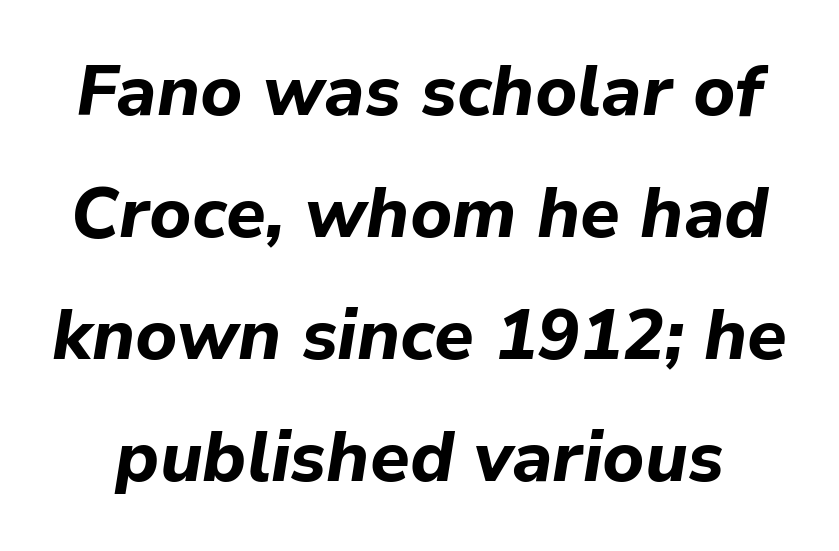
Q: Is the text bold? A: Yes.
Q: Is the text italic (slanted)? A: Yes, it leans right by about 9 degrees.
Q: Is the text underlined? A: No.
Q: Is the spacing between letters normal or unusually wide? A: Normal.
Q: Width (condensed, normal, or wide)? A: Normal.
Q: Stroke contrast? A: Low.
Q: x-height? A: Medium.
Q: Monospaced? A: No.
